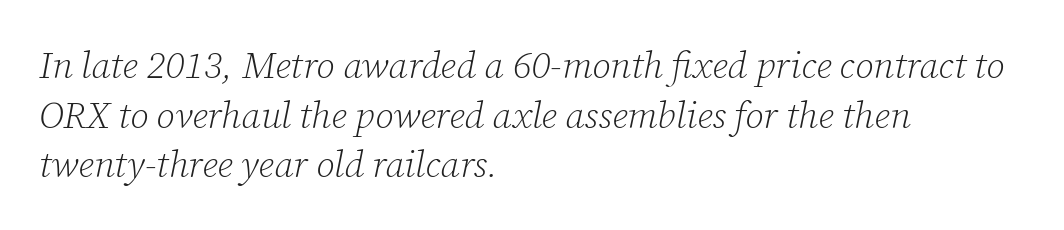
The type family on display is of the serif kind. This is not heavy type; no bold has been used. Proportional: the letters do not fall into vertical columns. Regular leading. Characters are canted at an angle relative to the baseline's perpendicular. The letterforms sit shoulder to shoulder at normal distance.
